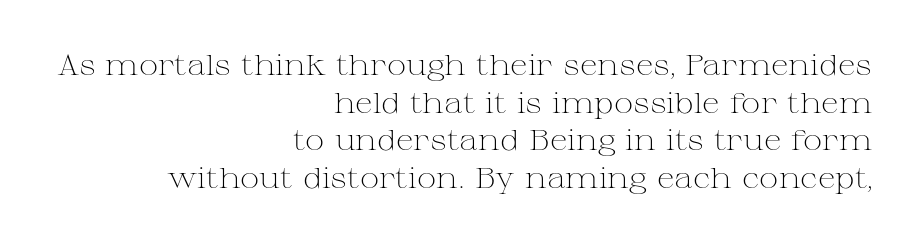
The image shows 29 px light, wide serif type, upright; set right-aligned, normal line spacing (1.3x), normal letter spacing, not underlined; medium stroke contrast and a medium x-height.
